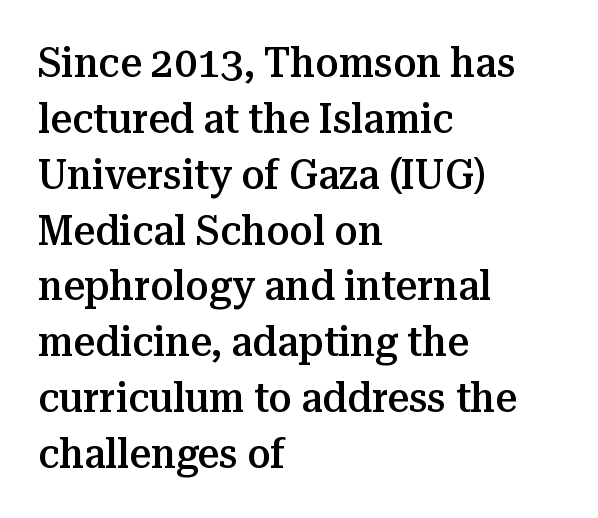
Horizontal alignment here is leftward, the default for most running prose. What's the leading like? Ordinary, nothing unusual. Italic? Not at all — the glyphs are vertical. Plain, unruled lines of type. The designer went with a serif here, giving each stem small feet.
